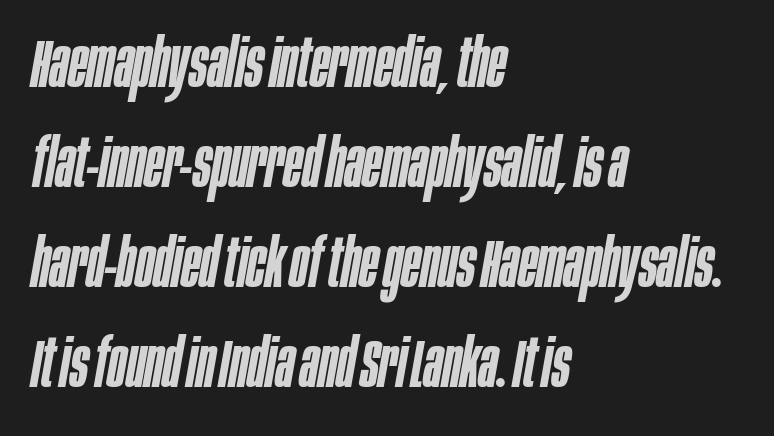
{"italic": "yes", "lean": "right", "slant_degrees": 10, "bold": "semi", "weight": "semibold", "width": "condensed", "stroke_contrast": "low", "x_height": "large", "monospaced": "no", "underline": "no", "align": "left", "line_spacing": "normal", "line_spacing_ratio": 1.47, "letter_spacing": "normal", "letter_spacing_em": 0.0, "glyph_px": 68}
